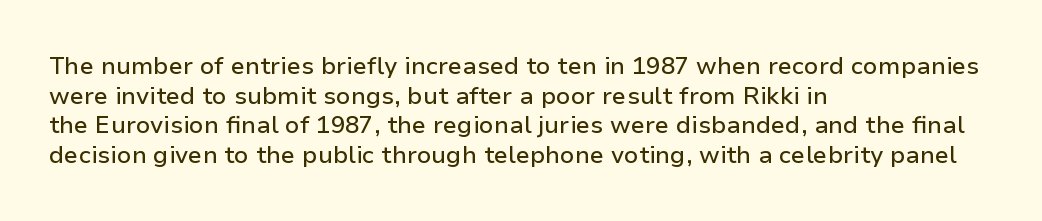
The image shows 24 px text type, upright; set left-aligned, line spacing 1.23x, normal letter spacing, not underlined.
